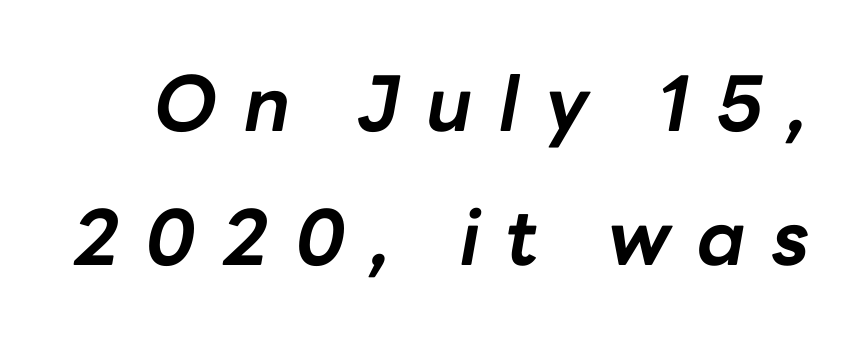
{"italic": "yes", "lean": "right", "slant_degrees": 10, "bold": "yes", "weight": "bold", "width": "normal", "stroke_contrast": "low", "x_height": "medium", "monospaced": "no", "underline": "no", "line_spacing_ratio": 1.76, "letter_spacing": "wide", "letter_spacing_em": 0.34, "glyph_px": 76}
